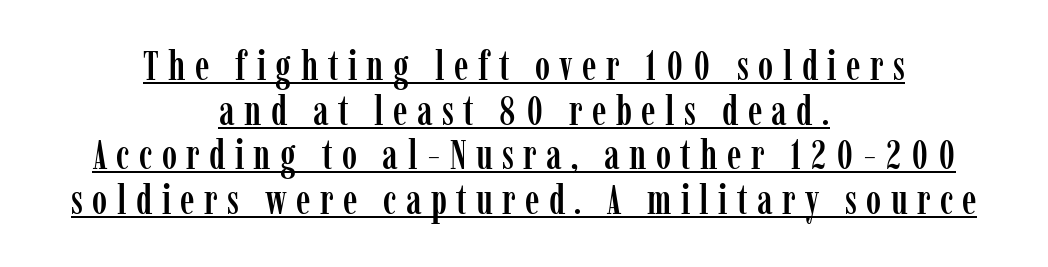
Q: Is the text italic (slanted)? A: No, it is upright.
Q: Is the typeface a serif or a sans-serif typeface? A: Serif.
Q: Is the text underlined? A: Yes.
Q: How is the paragraph aligned? A: Centered.
Q: Is the spacing between letters normal or unusually wide? A: Unusually wide.
Q: Is the spacing between lines tight, normal or loose? A: Tight.
Q: Width (condensed, normal, or wide)? A: Condensed.
Q: Stroke contrast? A: Low.
Q: x-height? A: Medium.
Q: Monospaced? A: No.
